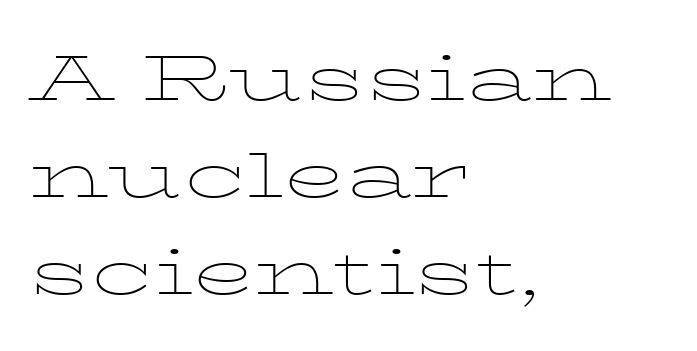
Q: Is the text bold? A: No.
Q: Is the text italic (slanted)? A: No, it is upright.
Q: Is the typeface a serif or a sans-serif typeface? A: Serif.
Q: Is the text underlined? A: No.
Q: How is the paragraph aligned? A: Left-aligned.
Q: Is the spacing between letters normal or unusually wide? A: Normal.
Q: Is the spacing between lines tight, normal or loose? A: Normal.
Q: Width (condensed, normal, or wide)? A: Wide.
Q: Stroke contrast? A: Low.
Q: x-height? A: Medium.
Q: Monospaced? A: No.
